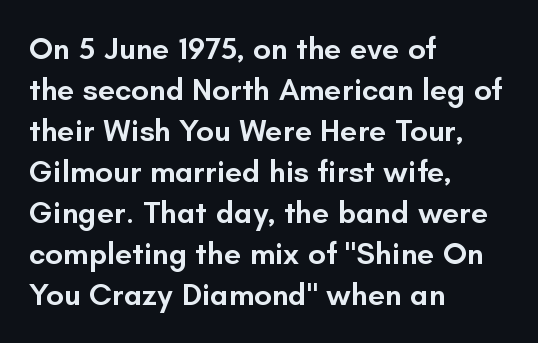
{"serif": "no", "italic": "no", "bold": "semi", "weight": "semibold", "width": "normal", "stroke_contrast": "low", "x_height": "small", "monospaced": "no", "underline": "no", "align": "left", "line_spacing": "normal", "line_spacing_ratio": 1.32, "letter_spacing": "normal", "letter_spacing_em": 0.0, "glyph_px": 31}
